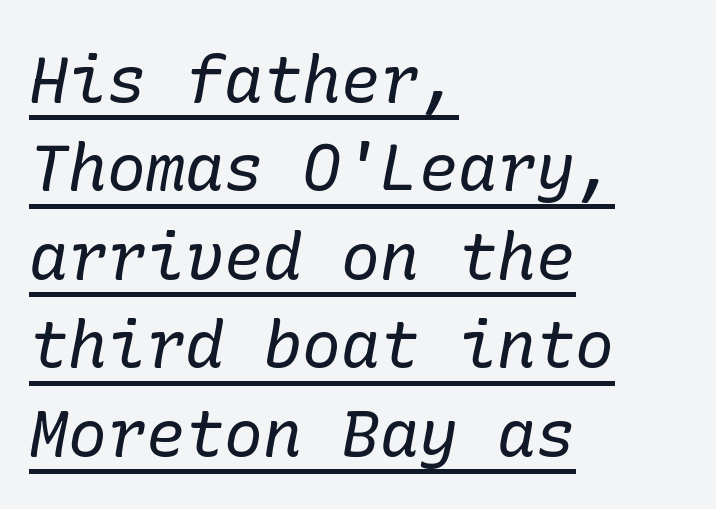
{"italic": "yes", "lean": "right", "slant_degrees": 10, "bold": "no", "weight": "regular", "width": "normal", "stroke_contrast": "low", "x_height": "medium", "underline": "yes", "align": "left", "line_spacing": "normal", "line_spacing_ratio": 1.36, "letter_spacing": "normal", "letter_spacing_em": 0.0, "glyph_px": 65}
